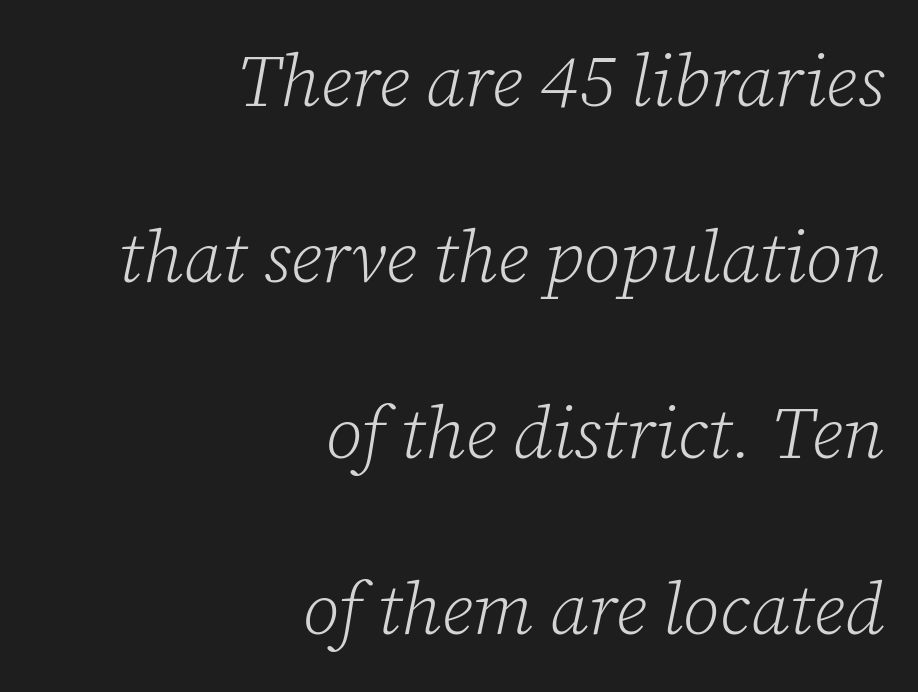
{"serif": "yes", "italic": "yes", "lean": "right", "slant_degrees": 12, "bold": "no", "weight": "light", "width": "normal", "stroke_contrast": "low", "x_height": "medium", "monospaced": "no", "underline": "no", "align": "right", "line_spacing": "loose", "line_spacing_ratio": 2.41, "letter_spacing": "normal", "letter_spacing_em": 0.0, "glyph_px": 73}
